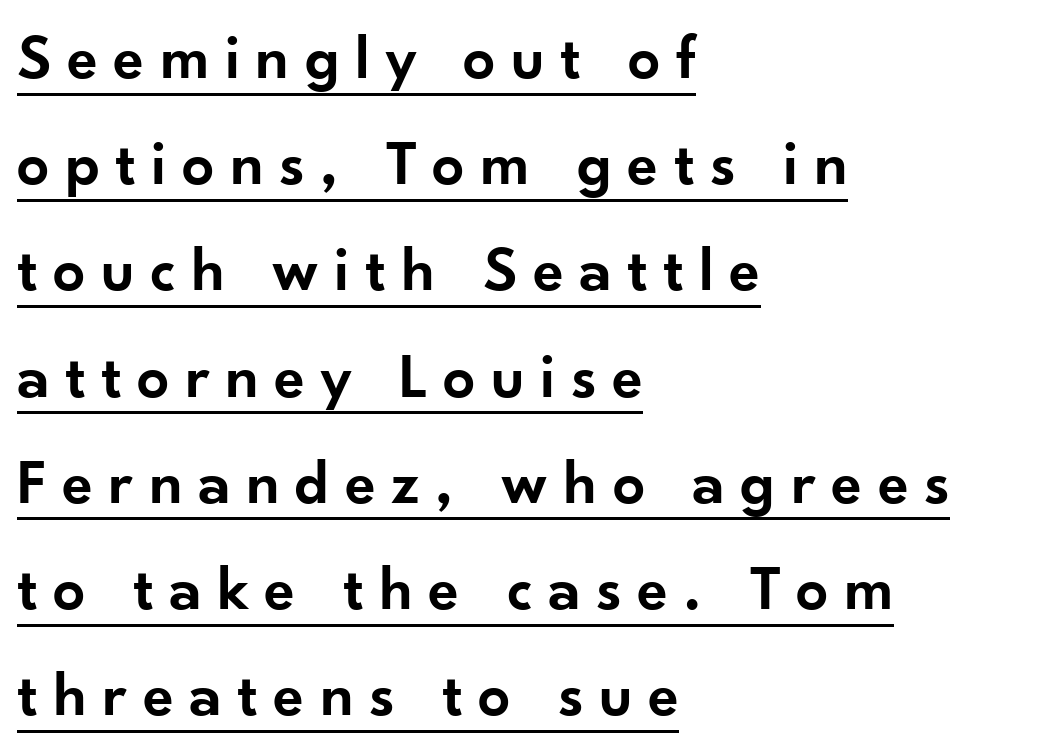
The image shows 64 px semibold sans-serif type, upright; set left-aligned, normal line spacing (1.66x), unusually wide letter spacing (+0.24 em), underlined; low stroke contrast and a small x-height.
